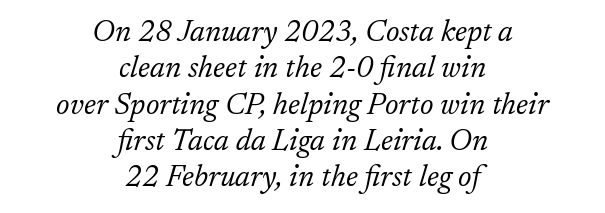
The cut favours lightness, reaching ordinary text weight at its darkest. This sample is center-justified, so both line endings float freely. Each row of text sits above clean, open space. Posture: slanted. Are there feet on the stems? There are — it's a serif. Caption: standard tracking, unaltered.
